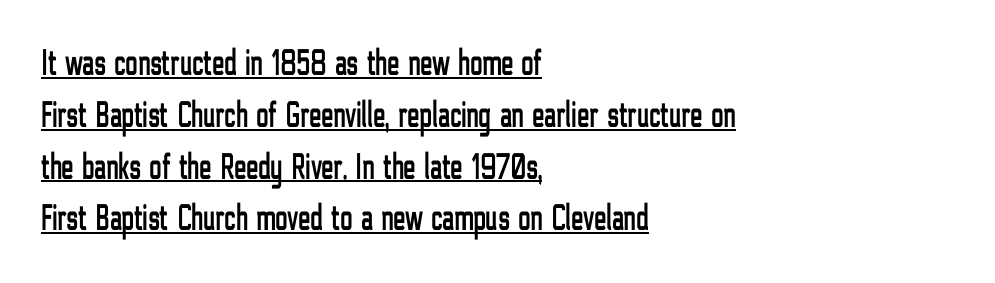
{"serif": "no", "italic": "no", "width": "condensed", "stroke_contrast": "low", "x_height": "medium", "monospaced": "no", "underline": "yes", "align": "left", "line_spacing": "normal", "line_spacing_ratio": 1.4, "letter_spacing": "normal", "letter_spacing_em": 0.0, "glyph_px": 37}
